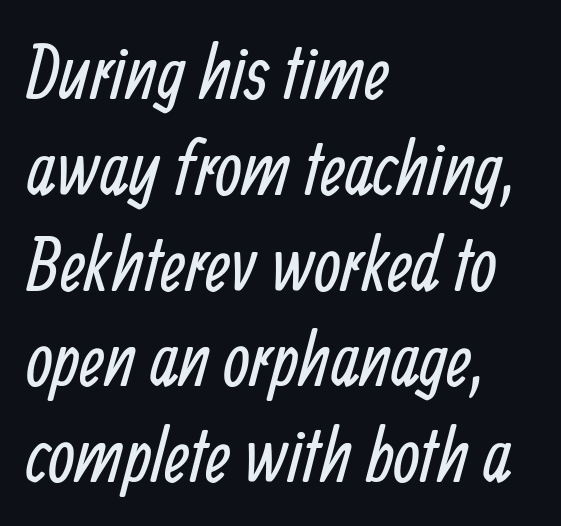
{"serif": "no", "bold": "no", "weight": "regular", "width": "condensed", "stroke_contrast": "low", "x_height": "medium", "monospaced": "no", "underline": "no", "align": "left", "line_spacing": "normal", "line_spacing_ratio": 1.26, "letter_spacing": "normal", "letter_spacing_em": 0.0, "glyph_px": 76}
